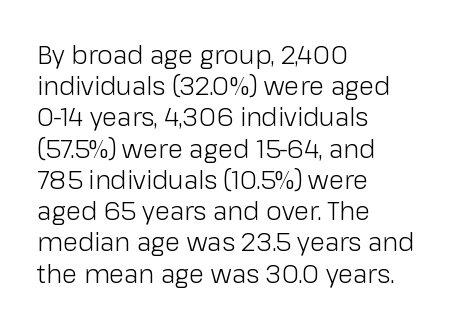
Spacing between characters is what you'd get straight out of the box. Ordinary non-slanted type is in use. The compositor pushed each line to the left boundary. Rows of type keep a routine distance in the vertical direction.
